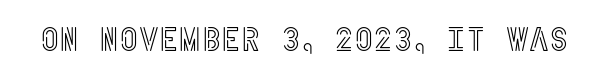
These lines were composed using upright roman letters. Glyph-to-glyph distance matches everyday printed text. Clear beneath every line of the passage.
